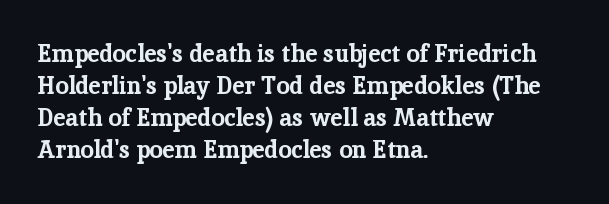
{"italic": "no", "bold": "yes", "underline": "no", "align": "left", "line_spacing": "normal", "line_spacing_ratio": 1.34, "letter_spacing": "normal", "letter_spacing_em": 0.0, "glyph_px": 24}
